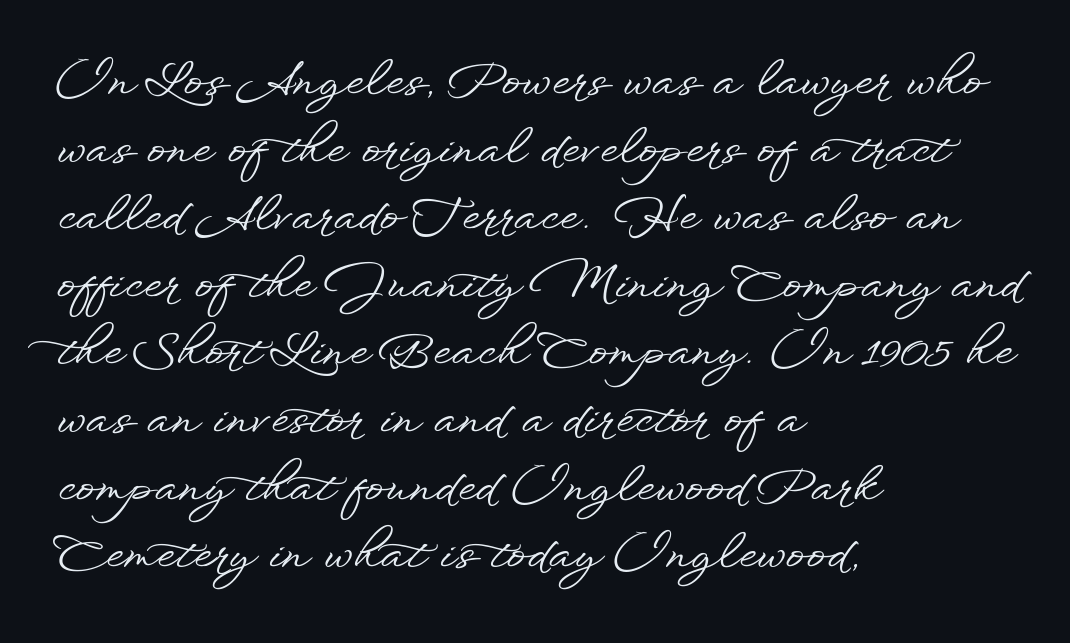
Typographically, this falls in the sans-serif category. Glance below the letters and you will spot only blank space. The passage is arranged the way most books set body copy — flush left. Is this a fixed-width face? No — the glyphs have proportional, varying widths. Nothing unusual about the tracking: characters are spaced as the font intends.
